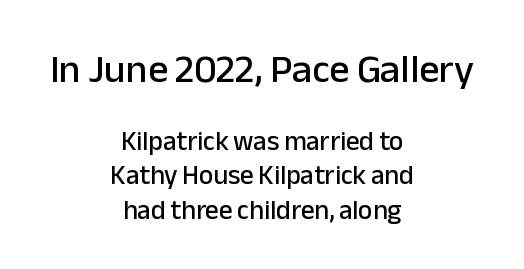
{"serif": "no", "italic": "no", "width": "normal", "stroke_contrast": "low", "x_height": "medium", "monospaced": "no", "underline": "no", "align": "center", "line_spacing": "normal", "line_spacing_ratio": 1.29, "letter_spacing": "normal", "letter_spacing_em": 0.0, "larger_block": "first", "size_ratio": 1.48, "glyph_px": 40}
